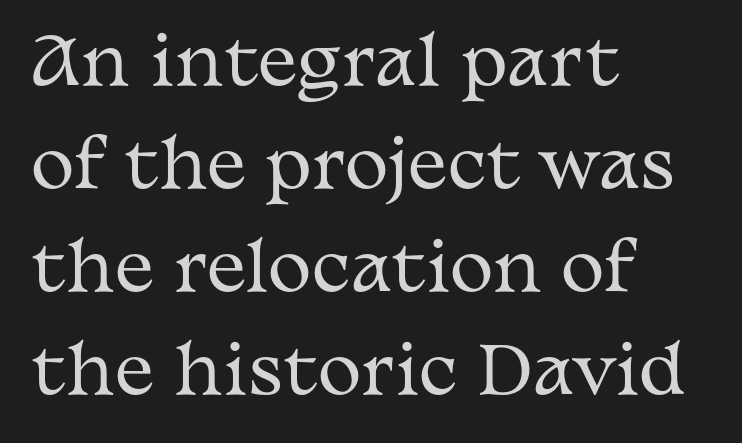
The image shows 66 px regular-weight, wide serif type, upright; set left-aligned, normal line spacing (1.56x), normal letter spacing, not underlined; medium stroke contrast and a medium x-height.
